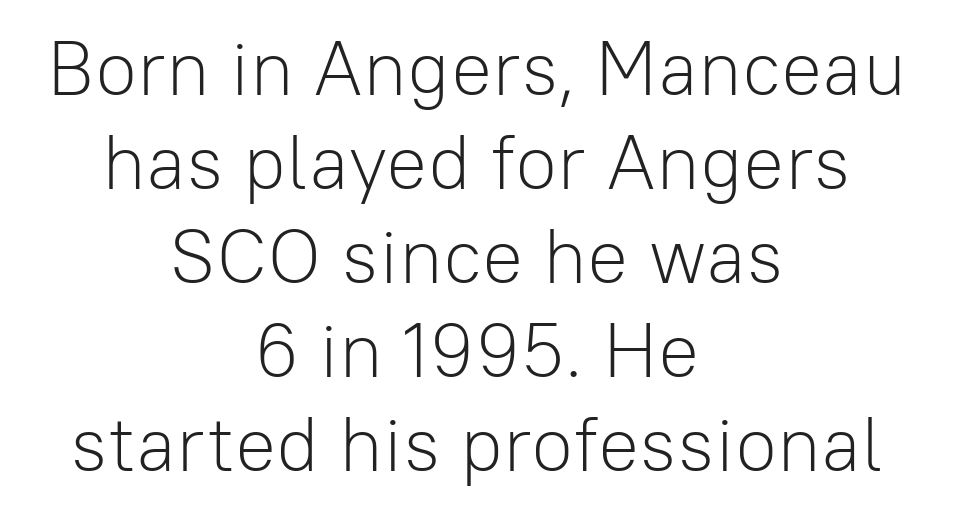
The image shows 77 px light sans-serif type, upright; set centered, line spacing 1.22x, normal letter spacing, not underlined; low stroke contrast and a medium x-height.
